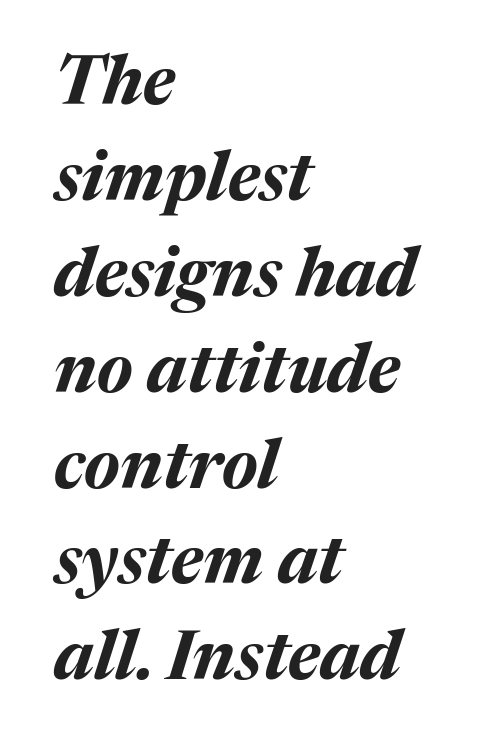
Q: Is the text bold? A: Yes.
Q: Is the text italic (slanted)? A: Yes, it leans right by about 17 degrees.
Q: Is the text underlined? A: No.
Q: How is the paragraph aligned? A: Left-aligned.
Q: Is the spacing between letters normal or unusually wide? A: Normal.
Q: Is the spacing between lines tight, normal or loose? A: Normal.
Q: Width (condensed, normal, or wide)? A: Normal.
Q: Stroke contrast? A: Medium.
Q: x-height? A: Medium.
Q: Monospaced? A: No.
